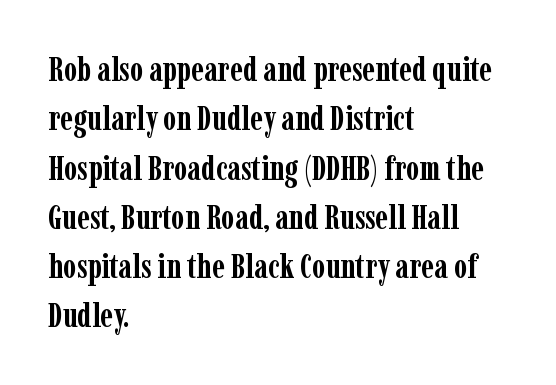
The image shows 34 px semibold, condensed serif type, upright; set left-aligned, normal line spacing (1.45x), normal letter spacing, not underlined; low stroke contrast and a medium x-height.
